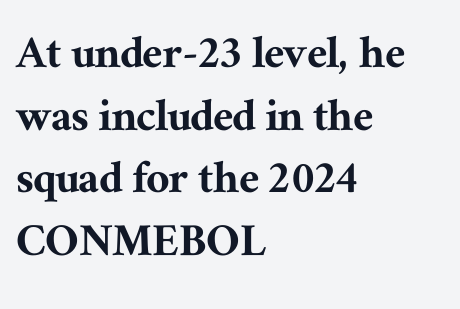
The image shows 51 px serif type, upright; set left-aligned, line spacing 1.23x, normal letter spacing, not underlined; medium stroke contrast and a medium x-height.
